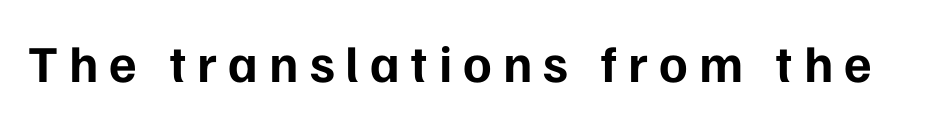
The image shows 52 px bold sans-serif type, upright; set unusually wide letter spacing (+0.21 em), not underlined; low stroke contrast and a medium x-height.
